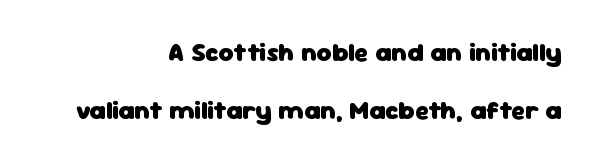
Each new line begins a long way beneath the previous one. Characters follow at the spacing the type designer built in. Caption: bold face, heavy strokes. Check under the words: just untouched page. Italic: no, the glyphs are upright roman. Line endings align vertically; line beginnings do not.
